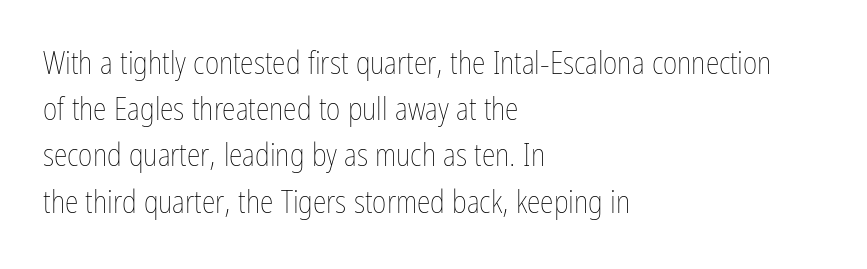
{"italic": "no", "bold": "no", "weight": "thin", "width": "condensed", "stroke_contrast": "low", "x_height": "medium", "monospaced": "no", "underline": "no", "align": "left", "line_spacing": "normal", "line_spacing_ratio": 1.49, "letter_spacing": "normal", "letter_spacing_em": 0.0, "glyph_px": 31}
